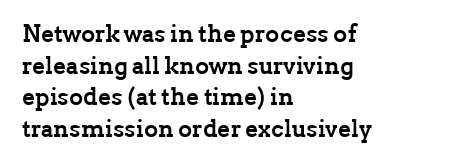
The image shows 24 px bold type, upright; set left-aligned, normal line spacing (1.32x), normal letter spacing, not underlined.
